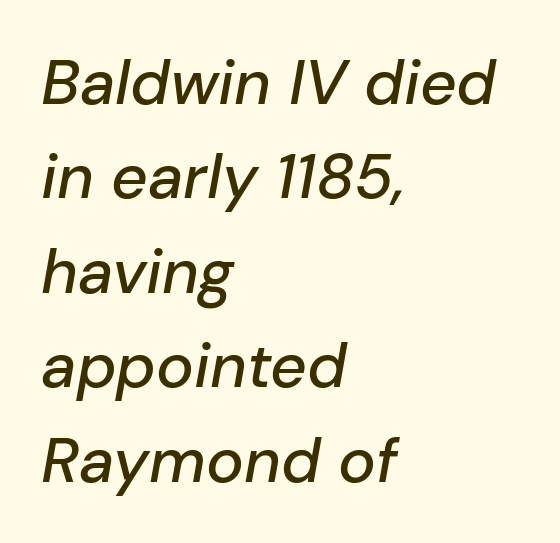
Q: Is the text italic (slanted)? A: Yes, it leans right by about 10 degrees.
Q: Is the text underlined? A: No.
Q: How is the paragraph aligned? A: Left-aligned.
Q: Is the spacing between letters normal or unusually wide? A: Normal.
Q: Is the spacing between lines tight, normal or loose? A: Normal.
Q: Width (condensed, normal, or wide)? A: Normal.
Q: Stroke contrast? A: Low.
Q: x-height? A: Medium.
Q: Monospaced? A: No.
